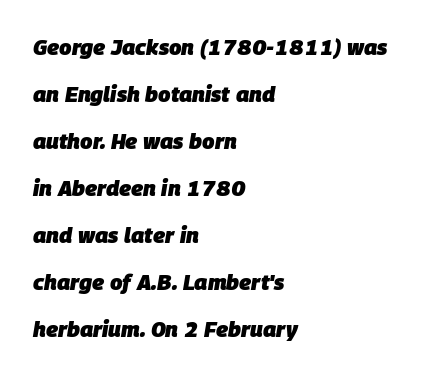
Baseline-to-baseline distance is far greater than the letter height. The font's italic variant was chosen for this text. Typographic density is high because the face is bold. The space beneath each line is pristine and unruled. These lines stack with their left ends in a neat column. Spacing between characters is what you'd get straight out of the box.
